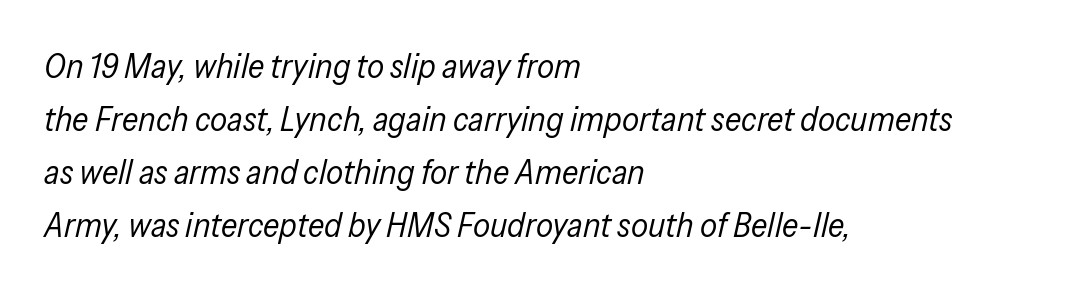
Leading matches the norm, producing a regular column. Character widths vary here, with narrow letters taking less room than wide ones. Style check: oblique. Beneath every word, the page is bare. The passage is arranged the way most books set body copy — flush left. The letters sit at their default tracking, neither squeezed nor spread.
